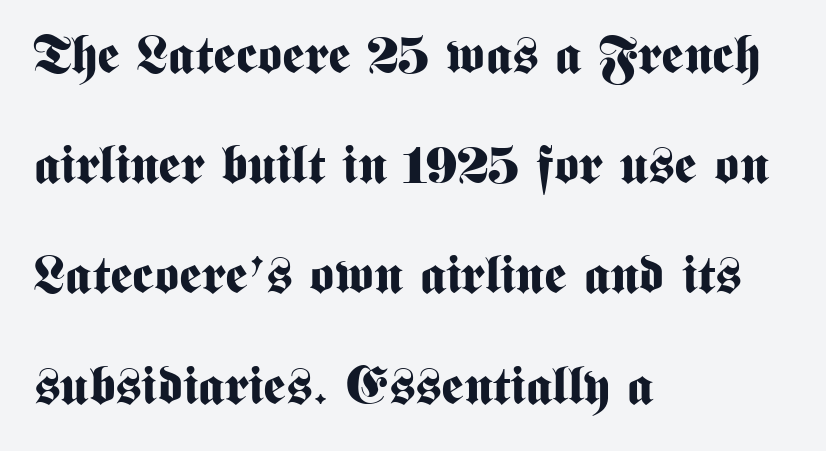
The space directly below the letters is spotless. The lines are spread far apart with generous leading. The lettering stays uniformly vertical, giving the passage a roman look. This sample is left-justified, so line endings fall wherever the words run out. This rendering leaves character spacing at its baseline value. What weight is shown? A full bold with thick strokes.
